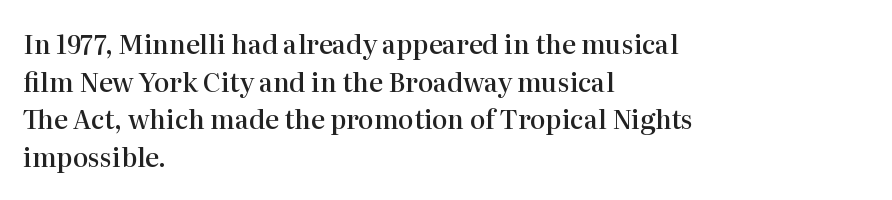
Q: Is the text bold? A: Semi-bold.
Q: Is the text italic (slanted)? A: No, it is upright.
Q: Is the text underlined? A: No.
Q: How is the paragraph aligned? A: Left-aligned.
Q: Is the spacing between letters normal or unusually wide? A: Normal.
Q: Is the spacing between lines tight, normal or loose? A: Normal.
